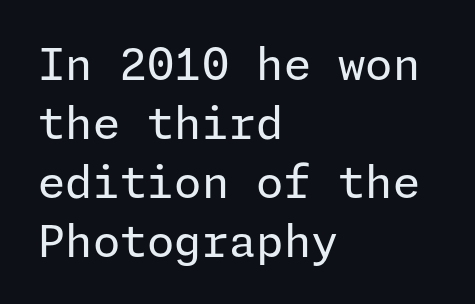
{"serif": "no", "italic": "no", "bold": "no", "weight": "regular", "width": "normal", "stroke_contrast": "low", "x_height": "medium", "underline": "no", "align": "left", "line_spacing": "normal", "line_spacing_ratio": 1.34, "letter_spacing": "normal", "letter_spacing_em": 0.0, "glyph_px": 44}
